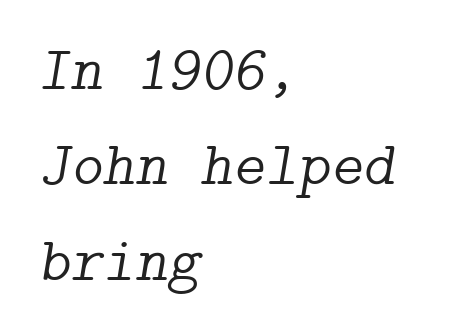
{"serif": "yes", "italic": "yes", "lean": "right", "slant_degrees": 9, "bold": "no", "weight": "light", "width": "normal", "stroke_contrast": "low", "x_height": "medium", "underline": "no", "align": "left", "line_spacing": "normal", "line_spacing_ratio": 1.54, "letter_spacing": "normal", "letter_spacing_em": 0.0, "glyph_px": 62}
